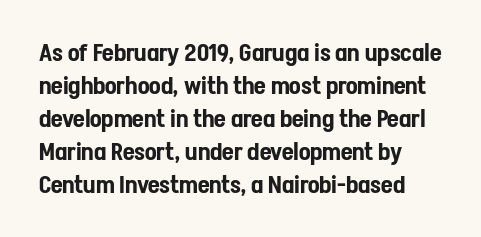
The rendering uses a moderate line-height, typical for paragraphs. Rule under the text: the space is simply empty. Every stem runs plumb, perpendicular to the baseline. Glyph-to-glyph distance matches everyday printed text.
